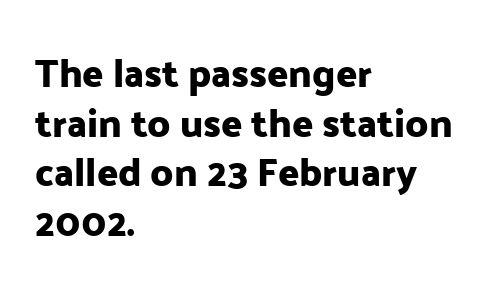
Lines of text with bare space underneath. A roman cut, with each character standing at attention. This block has exactly the height ordinary leading produces. The compositor pushed each line to the left boundary. Default kerning and tracking; the words read as compact shapes.
